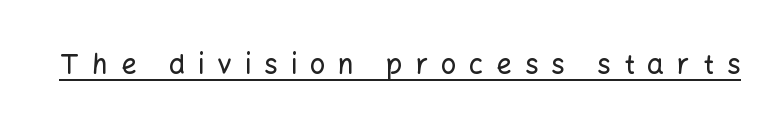
{"italic": "no", "underline": "yes", "letter_spacing": "wide", "letter_spacing_em": 0.48, "glyph_px": 27}
